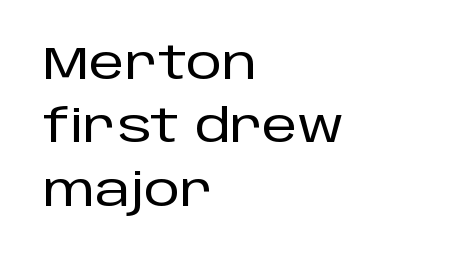
{"serif": "no", "italic": "no", "width": "normal", "stroke_contrast": "low", "x_height": "large", "monospaced": "no", "underline": "no", "align": "left", "line_spacing": "normal", "line_spacing_ratio": 1.41, "letter_spacing": "normal", "letter_spacing_em": 0.0, "glyph_px": 45}
